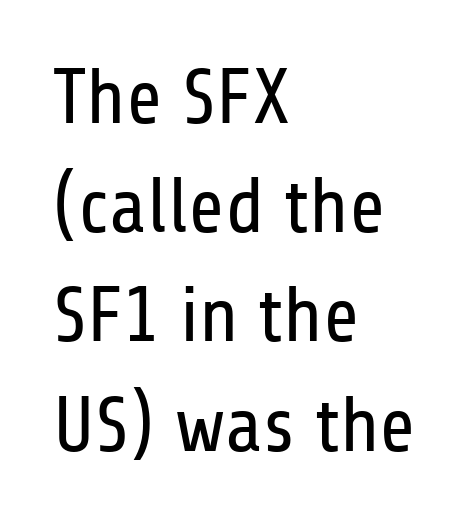
Q: Is the text bold? A: No.
Q: Is the text italic (slanted)? A: No, it is upright.
Q: Is the typeface a serif or a sans-serif typeface? A: Sans-serif.
Q: Is the text underlined? A: No.
Q: How is the paragraph aligned? A: Left-aligned.
Q: Is the spacing between letters normal or unusually wide? A: Normal.
Q: Is the spacing between lines tight, normal or loose? A: Normal.
Q: Width (condensed, normal, or wide)? A: Condensed.
Q: Stroke contrast? A: Low.
Q: x-height? A: Medium.
Q: Monospaced? A: No.
